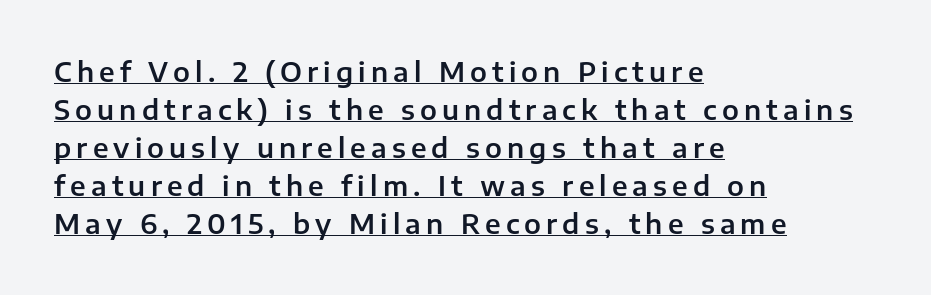
The image shows 27 px text type, upright; set left-aligned, normal line spacing (1.41x), underlined.
